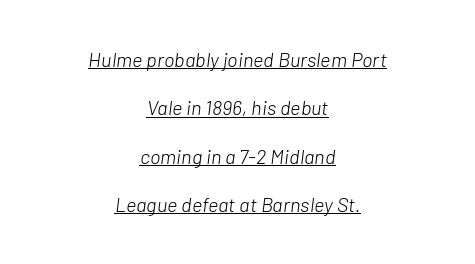
The image shows 20 px text type, italic (leaning right); set centered, loose line spacing (2.42x), normal letter spacing, underlined.
